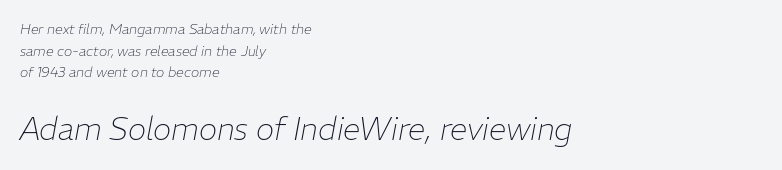
If you squint, the bottom block still reads clearly — it's the larger of the two. There is no visible air inserted between adjacent glyphs. These lines sit exactly where default settings would place them. Clear beneath every line of the passage.
